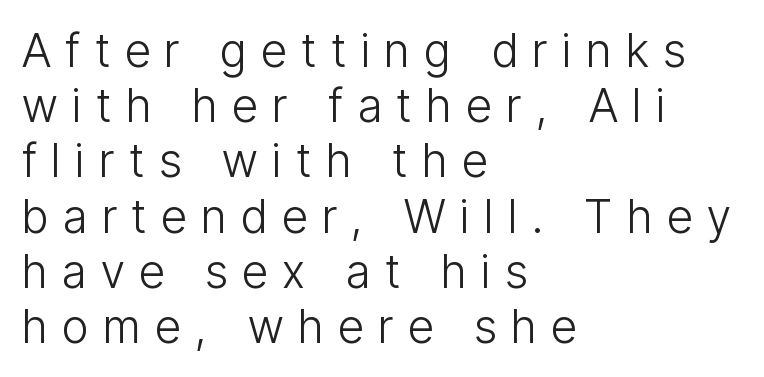
{"serif": "no", "italic": "no", "bold": "no", "weight": "light", "width": "condensed", "stroke_contrast": "low", "x_height": "medium", "monospaced": "no", "underline": "no", "align": "left", "line_spacing_ratio": 1.2, "letter_spacing": "wide", "letter_spacing_em": 0.32, "glyph_px": 46}
